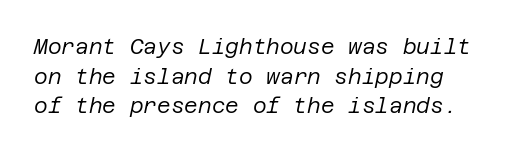
Rendered with sloped, italic letterforms. The foot of each line stays bare and open. Reading down the column, the eye jumps a familiar distance to each next line. A typesetter would call this zero additional tracking.
